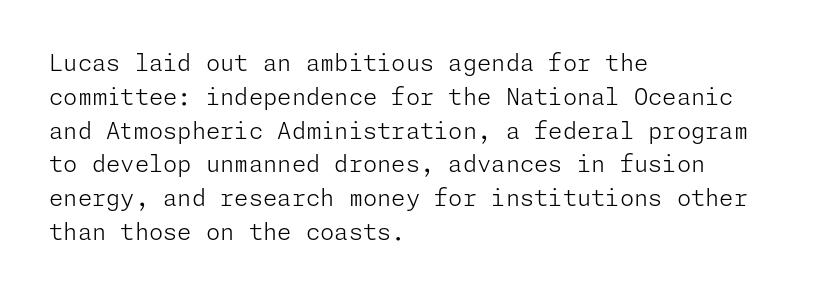
Just letters on the line, the space beneath them empty. Evenly set lines give the paragraph a standard silhouette. Heft: none added — not bold. Notice how the passage keeps a crisp vertical edge on the left only. No extra tracking has been applied to these lines. A roman cut, with each character standing at attention.
